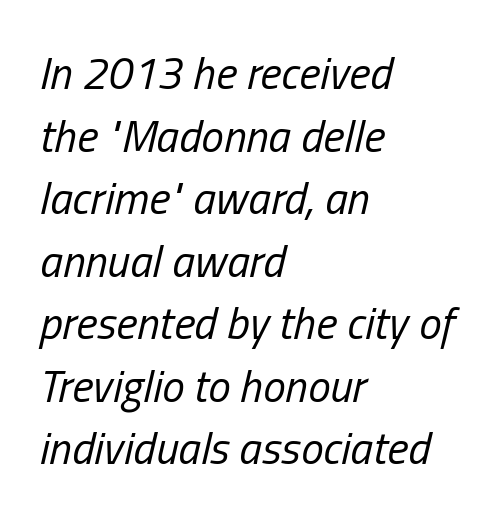
If you drew a line through each stem, it would be angled. The passage shown stacks its lines at a standard gap. Looks like regular typesetting: each glyph gets only the width it needs. The face used here is rendered with its standard letterfit.
